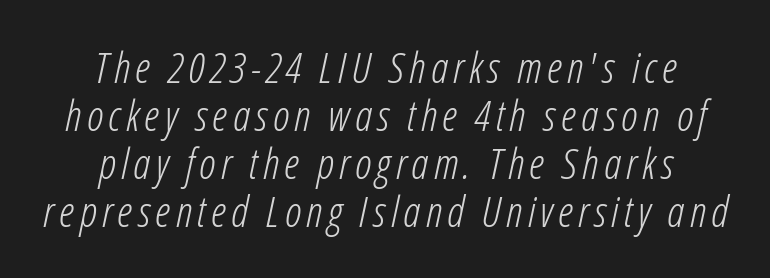
The image shows 43 px light, condensed type, italic (leaning right); set centered, tight line spacing (1.12x), not underlined; low stroke contrast and a medium x-height.
